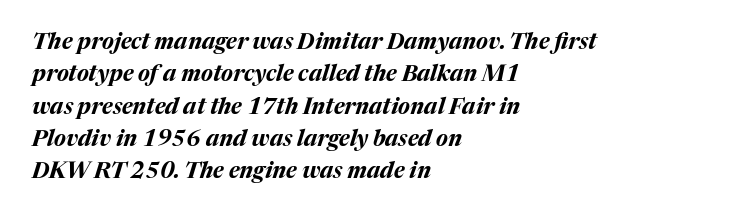
{"italic": "yes", "lean": "right", "slant_degrees": 17, "bold": "yes", "underline": "no", "align": "left", "line_spacing": "normal", "line_spacing_ratio": 1.47, "letter_spacing": "normal", "letter_spacing_em": 0.0, "glyph_px": 22}
